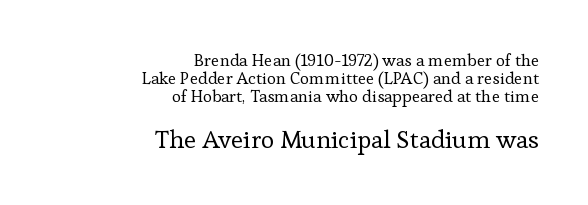
The image shows 25 px text type, upright; set right-aligned, tight line spacing (1.05x), normal letter spacing, not underlined; the second (bottom) block is 1.47x larger.
